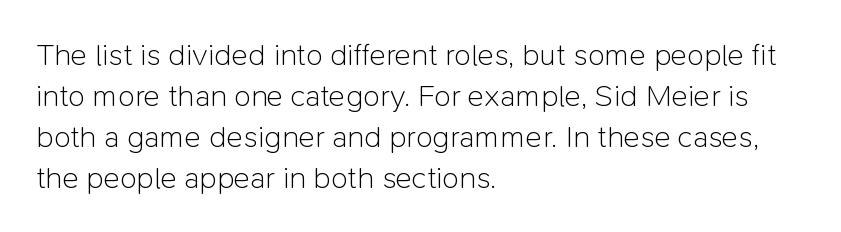
The image shows 31 px light sans-serif type, upright; set left-aligned, normal line spacing (1.32x), normal letter spacing, not underlined; low stroke contrast and a medium x-height.
